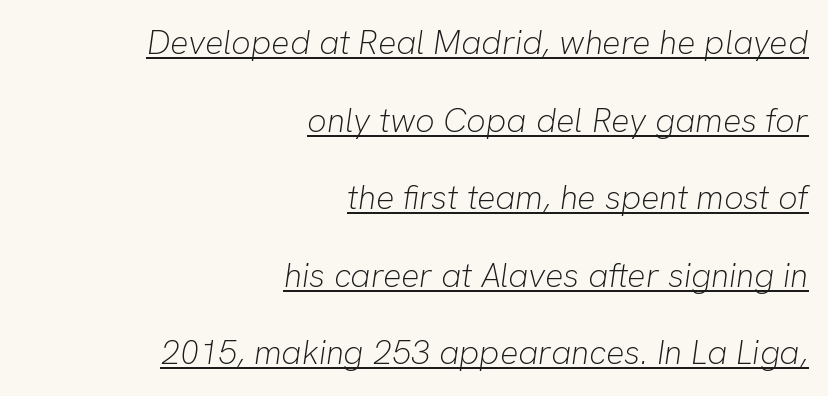
Vertical stems look standard width or narrower in stroke. Line endings align vertically; line beginnings do not. Successive baselines arrive slowly, with a big drop between each. Somebody hit Ctrl+U on this one — the words are underlined. These lines keep a tight, regular rhythm from letter to letter. Varying glyph widths throughout — classic text-font behaviour.
